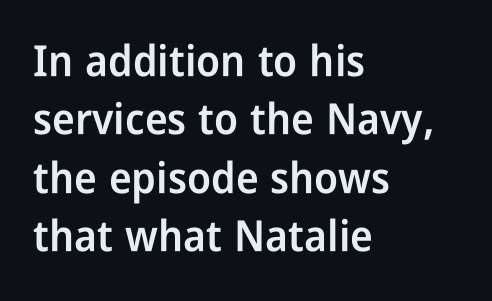
The passage shown is typed in a proportional face where columns would drift. Tracking here is standard; glyphs follow each other at the usual distance. Emphasis by weight is partial: semibold. No italicization has been applied; the sample stays upright. Vertically, the passage feels balanced, rows spaced as you'd expect. Glance below the letters and you will spot only blank space.
